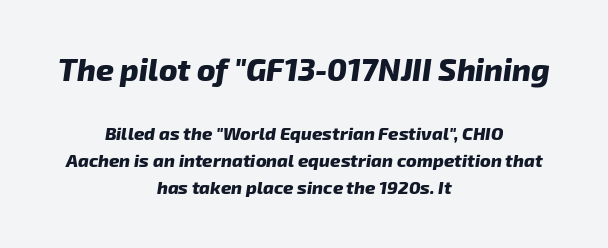
Q: Is the text bold? A: Yes.
Q: Is the text italic (slanted)? A: Yes, it leans right by about 8 degrees.
Q: Is the text underlined? A: No.
Q: How is the paragraph aligned? A: Centered.
Q: Is the spacing between letters normal or unusually wide? A: Normal.
Q: Is the spacing between lines tight, normal or loose? A: Normal.
Q: Which block of text is set in a larger size, the first (top) or the second (bottom)? A: The first (top) one.
Q: Width (condensed, normal, or wide)? A: Normal.
Q: Stroke contrast? A: Low.
Q: x-height? A: Medium.
Q: Monospaced? A: No.
